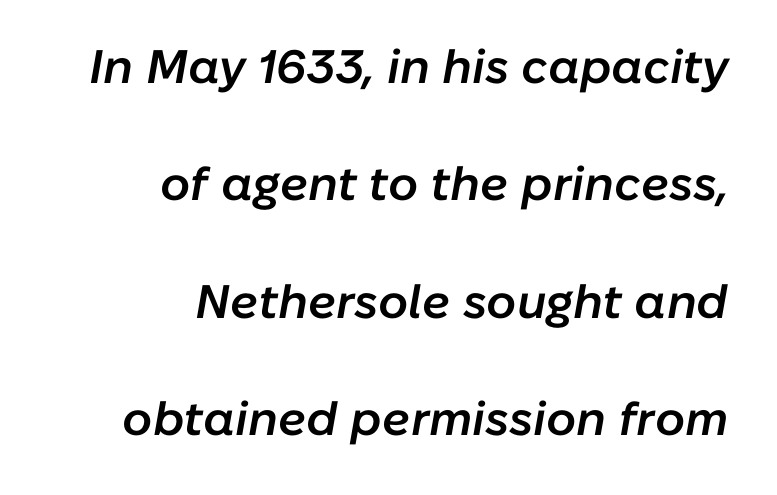
The image shows 47 px semibold type, italic (leaning right); set right-aligned, loose line spacing (2.5x), normal letter spacing, not underlined; low stroke contrast and a medium x-height.
